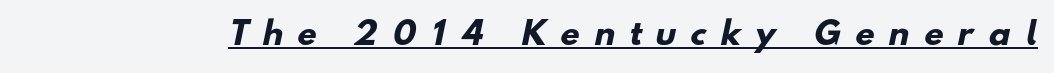
Each line of the rendering has a horizontal stroke beneath the glyphs. Strokes here are thick enough to call this a true bold. The letters advance in unequal steps, a hallmark of proportional type. Short note: letters widely spaced.
